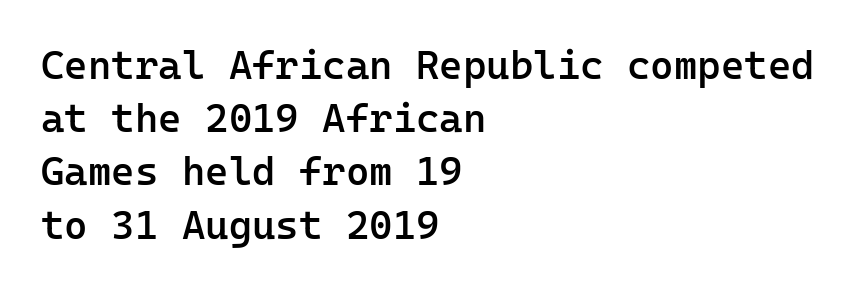
The image shows 40 px semibold sans-serif type, upright, monospaced; set left-aligned, normal line spacing (1.33x), normal letter spacing, not underlined; low stroke contrast and a medium x-height.
